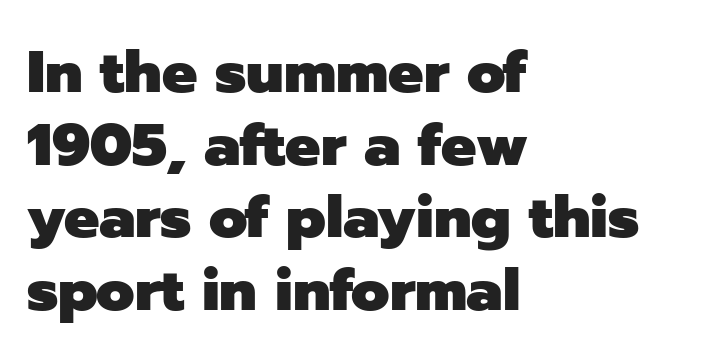
{"serif": "no", "italic": "no", "bold": "yes", "weight": "heavy", "width": "normal", "stroke_contrast": "low", "x_height": "medium", "monospaced": "no", "underline": "no", "align": "left", "line_spacing_ratio": 1.23, "letter_spacing": "normal", "letter_spacing_em": 0.0, "glyph_px": 59}
